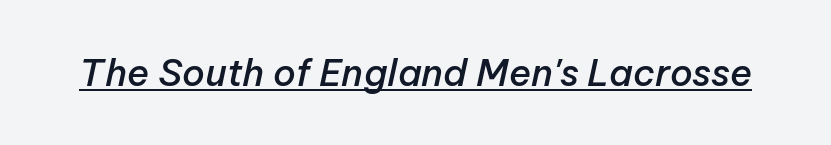
The typography opts for an oblique posture over an upright one. Proportional: the letters do not fall into vertical columns. Underline: present. Short note: letters normally spaced. The strokes are fattened partway — semibold, not bold.
